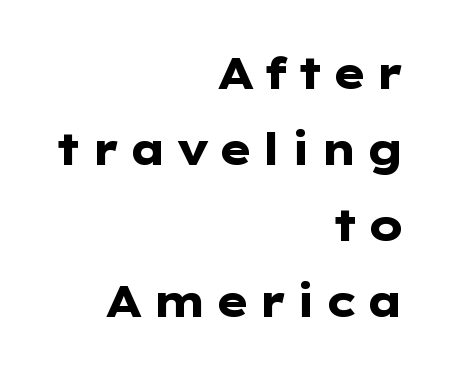
Q: Is the text bold? A: Yes.
Q: Is the text italic (slanted)? A: No, it is upright.
Q: Is the typeface a serif or a sans-serif typeface? A: Sans-serif.
Q: Is the text underlined? A: No.
Q: How is the paragraph aligned? A: Right-aligned.
Q: Width (condensed, normal, or wide)? A: Wide.
Q: Stroke contrast? A: Low.
Q: x-height? A: Medium.
Q: Monospaced? A: No.
